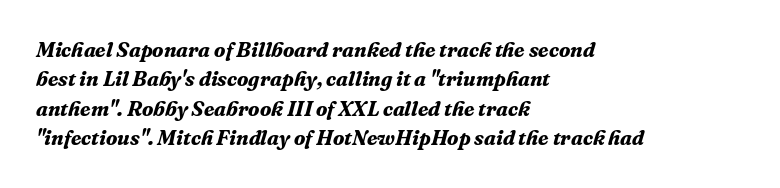
Q: Is the text bold? A: Yes.
Q: Is the text italic (slanted)? A: Yes, it leans right by about 16 degrees.
Q: Is the text underlined? A: No.
Q: How is the paragraph aligned? A: Left-aligned.
Q: Is the spacing between letters normal or unusually wide? A: Normal.
Q: Is the spacing between lines tight, normal or loose? A: Normal.
